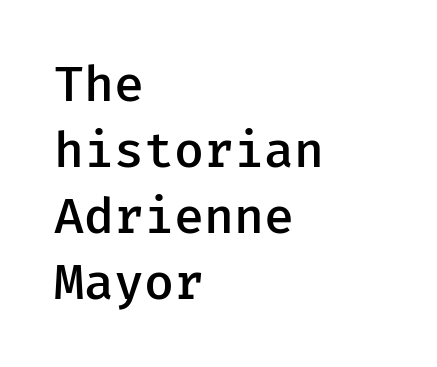
The image shows 50 px semibold sans-serif type, upright; set left-aligned, normal line spacing (1.32x), normal letter spacing, not underlined; low stroke contrast and a medium x-height.
